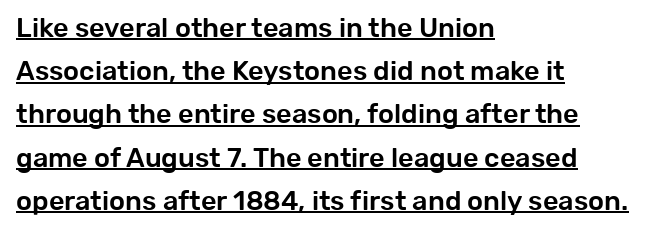
Q: Is the text italic (slanted)? A: No, it is upright.
Q: Is the text underlined? A: Yes.
Q: How is the paragraph aligned? A: Left-aligned.
Q: Is the spacing between letters normal or unusually wide? A: Normal.
Q: Is the spacing between lines tight, normal or loose? A: Normal.
